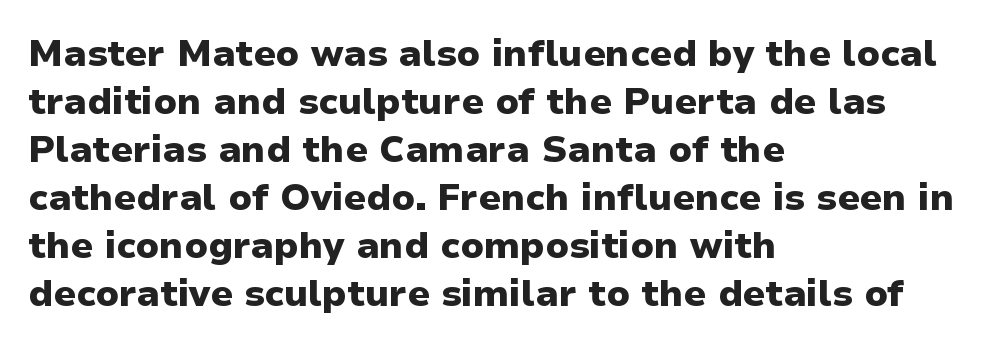
Q: Is the text bold? A: Yes.
Q: Is the text italic (slanted)? A: No, it is upright.
Q: Is the typeface a serif or a sans-serif typeface? A: Sans-serif.
Q: Is the text underlined? A: No.
Q: How is the paragraph aligned? A: Left-aligned.
Q: Is the spacing between letters normal or unusually wide? A: Normal.
Q: Is the spacing between lines tight, normal or loose? A: Normal.
Q: Width (condensed, normal, or wide)? A: Normal.
Q: Stroke contrast? A: Low.
Q: x-height? A: Medium.
Q: Monospaced? A: No.
